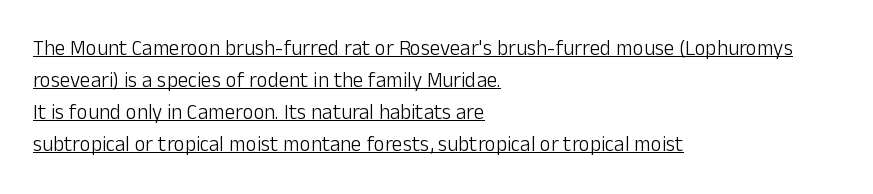
Inter-character spacing is left at the font's built-in metrics. Layout note: lines flush left. Students, observe: this is what conventionally led text looks like. You can tell it's not italic because the verticals are truly vertical.
